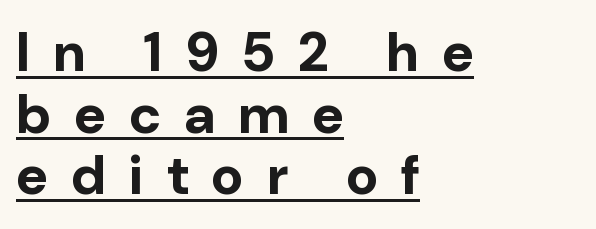
{"serif": "no", "italic": "no", "bold": "yes", "weight": "bold", "width": "normal", "stroke_contrast": "low", "x_height": "medium", "monospaced": "no", "underline": "yes", "align": "left", "line_spacing": "tight", "line_spacing_ratio": 1.12, "letter_spacing": "wide", "letter_spacing_em": 0.43, "glyph_px": 55}
